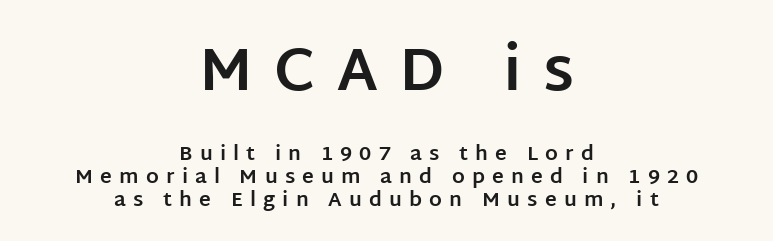
{"serif": "no", "italic": "no", "bold": "yes", "weight": "bold", "width": "normal", "stroke_contrast": "low", "x_height": "large", "monospaced": "no", "underline": "no", "align": "center", "line_spacing": "tight", "line_spacing_ratio": 1.14, "letter_spacing": "wide", "letter_spacing_em": 0.36, "larger_block": "first", "size_ratio": 3.0, "glyph_px": 60}
